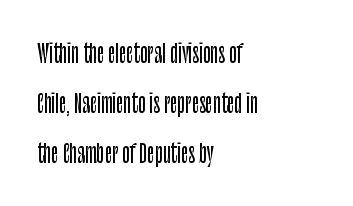
The image shows 25 px text type, upright; set left-aligned, loose line spacing (2.01x), normal letter spacing, not underlined.
